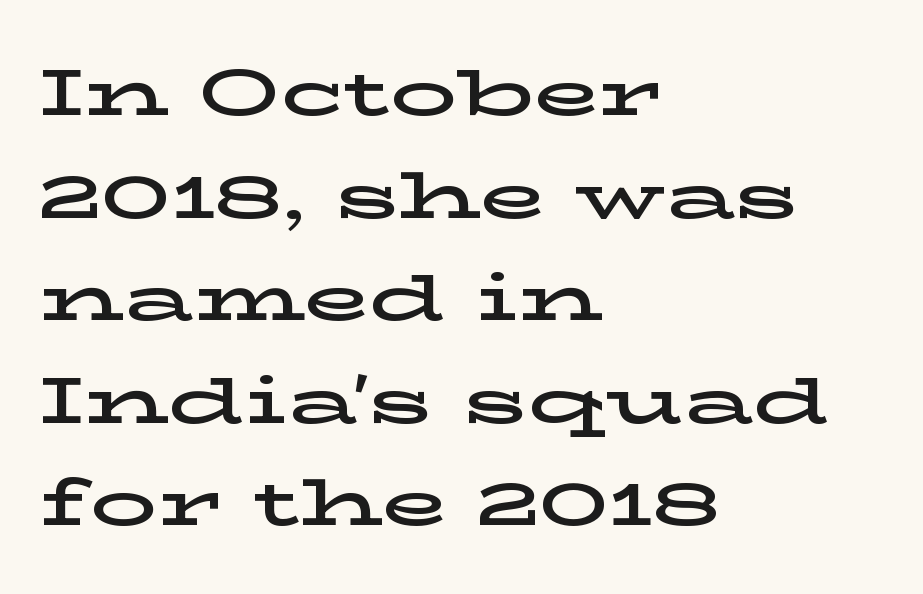
The image shows 67 px wide serif type, upright; set left-aligned, normal line spacing (1.53x), normal letter spacing, not underlined; low stroke contrast and a medium x-height.
